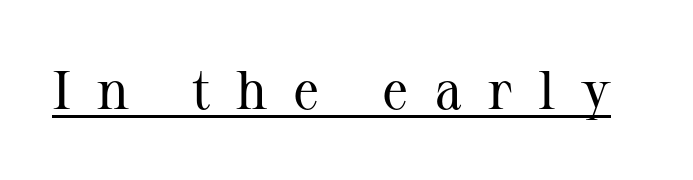
These lines are rendered in a variable-pitch font. In terms of letterspacing, this is a distinctly airy, spread setting. Think standard paragraph weight, or any step lighter than that. Check the space under the baseline: a stroke is drawn there. Little horizontal feet cap the strokes, marking this as serif type.
